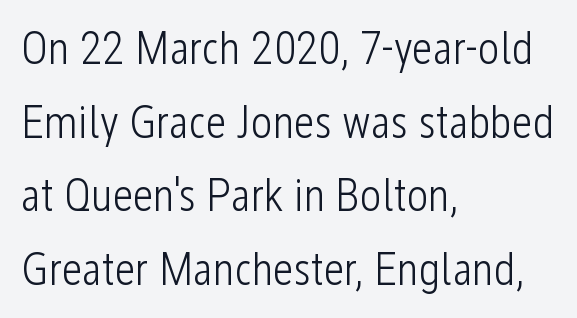
Q: Is the text bold? A: No.
Q: Is the text italic (slanted)? A: No, it is upright.
Q: Is the typeface a serif or a sans-serif typeface? A: Sans-serif.
Q: Is the text underlined? A: No.
Q: How is the paragraph aligned? A: Left-aligned.
Q: Is the spacing between letters normal or unusually wide? A: Normal.
Q: Is the spacing between lines tight, normal or loose? A: Normal.
Q: Width (condensed, normal, or wide)? A: Condensed.
Q: Stroke contrast? A: Low.
Q: x-height? A: Medium.
Q: Monospaced? A: No.
